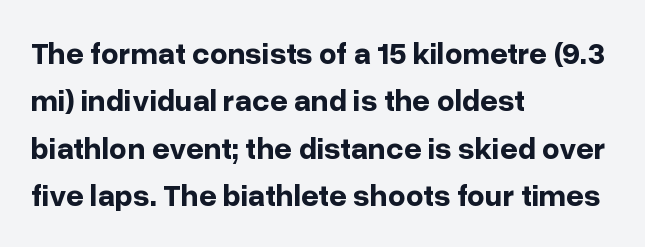
The image shows 31 px bold sans-serif type, upright; set left-aligned, normal line spacing (1.53x), normal letter spacing, not underlined; low stroke contrast and a medium x-height.
